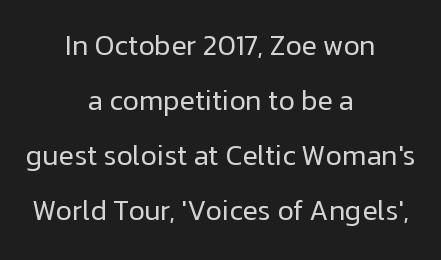
The image shows 28 px regular-weight sans-serif type, upright; set centered, loose line spacing (1.96x), normal letter spacing, not underlined; low stroke contrast and a medium x-height.
